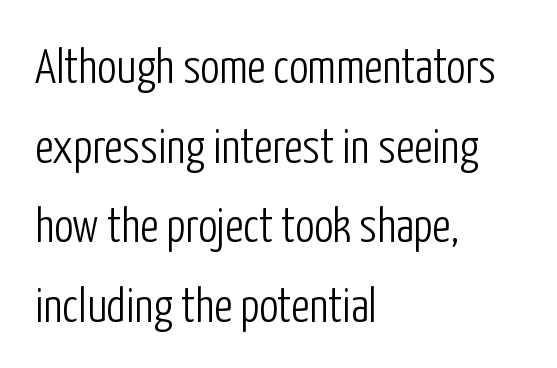
{"serif": "no", "italic": "no", "bold": "no", "weight": "light", "width": "condensed", "stroke_contrast": "low", "x_height": "medium", "monospaced": "no", "underline": "no", "align": "left", "line_spacing": "normal", "line_spacing_ratio": 1.66, "letter_spacing": "normal", "letter_spacing_em": 0.0, "glyph_px": 48}
